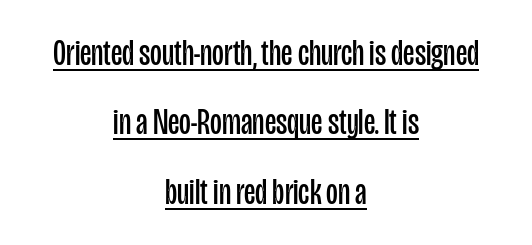
{"serif": "no", "italic": "no", "bold": "no", "weight": "regular", "width": "condensed", "stroke_contrast": "low", "x_height": "large", "monospaced": "no", "underline": "yes", "align": "center", "line_spacing": "loose", "line_spacing_ratio": 1.93, "letter_spacing": "normal", "letter_spacing_em": 0.0, "glyph_px": 36}
